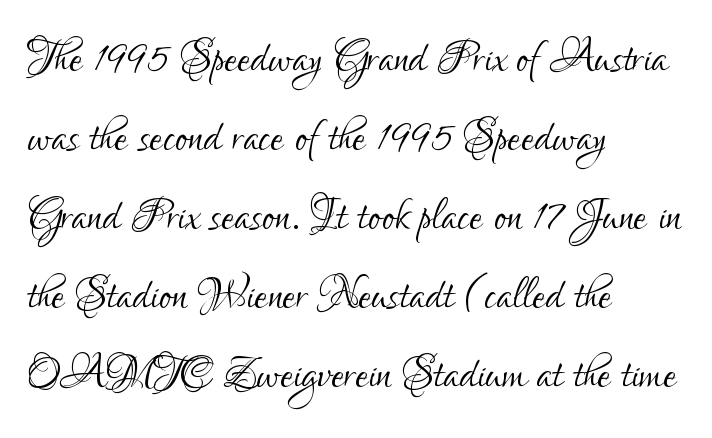
Q: Is the text bold? A: No.
Q: Is the text italic (slanted)? A: Yes.
Q: Is the typeface a serif or a sans-serif typeface? A: Sans-serif.
Q: Is the text underlined? A: No.
Q: How is the paragraph aligned? A: Left-aligned.
Q: Is the spacing between letters normal or unusually wide? A: Normal.
Q: Is the spacing between lines tight, normal or loose? A: Normal.
Q: Width (condensed, normal, or wide)? A: Condensed.
Q: Stroke contrast? A: Low.
Q: x-height? A: Small.
Q: Monospaced? A: No.
